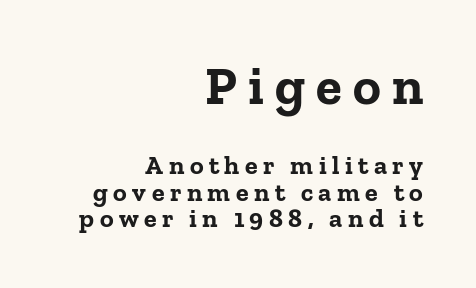
Large over small — that's the arrangement of the two blocks here. Set as a true bold cut, around the 700 mark. Underlining? Definitely not there. Which margin do the lines hug? The right one — the left edge is uneven.
